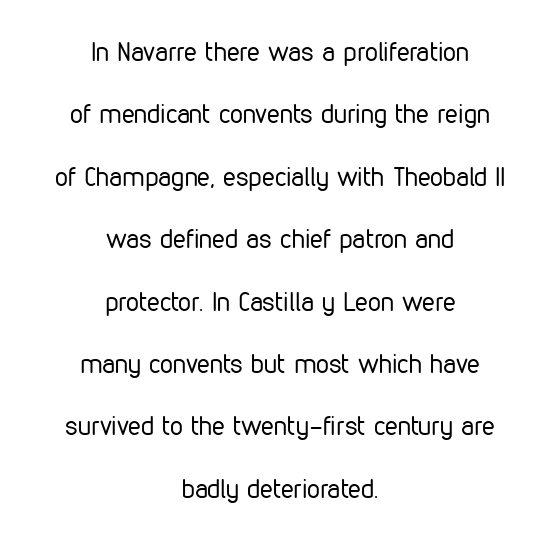
Each stroke keeps to a modest, everyday thickness or less. Observe the ordinary spacing: letters are neighbours, not strangers. No word sits above an underline. Students, observe: this is what heavily led, spacious text looks like. Designer's note — italics off, roman on. Teacher's note: observe the equal gaps on both sides — that is centered alignment.
